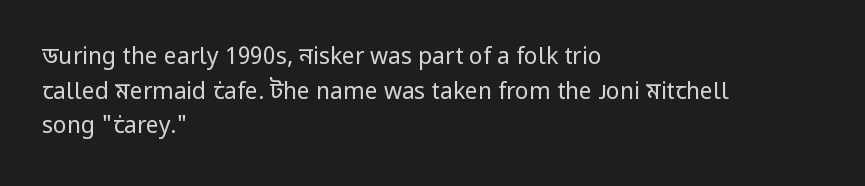
The image shows 23 px text type, upright; set left-aligned, normal line spacing (1.51x), normal letter spacing, not underlined.
